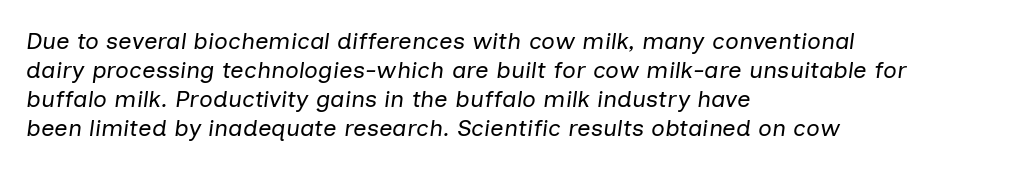
The strokes are not fattened; the text isn't bold. The horizontal fit of the characters is conventional and even. Compared with ordinary roman type, these characters are visibly tilted. Typeset ragged right — the left edge is the straight one.
